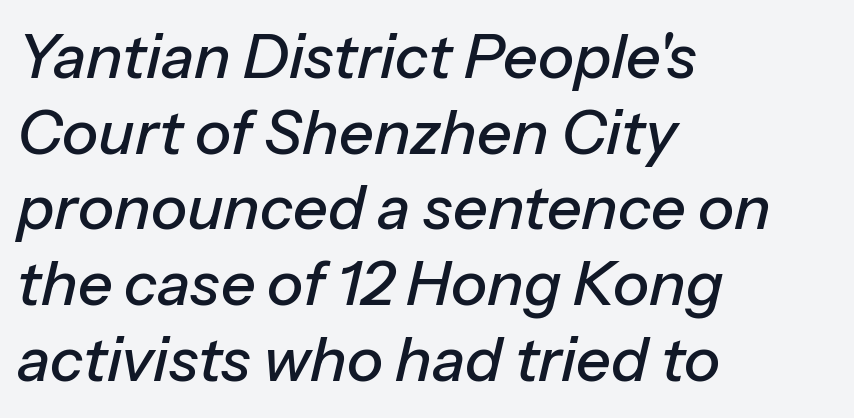
The image shows 61 px text type, italic (leaning right); set left-aligned, line spacing 1.24x, normal letter spacing, not underlined; low stroke contrast and a medium x-height.
